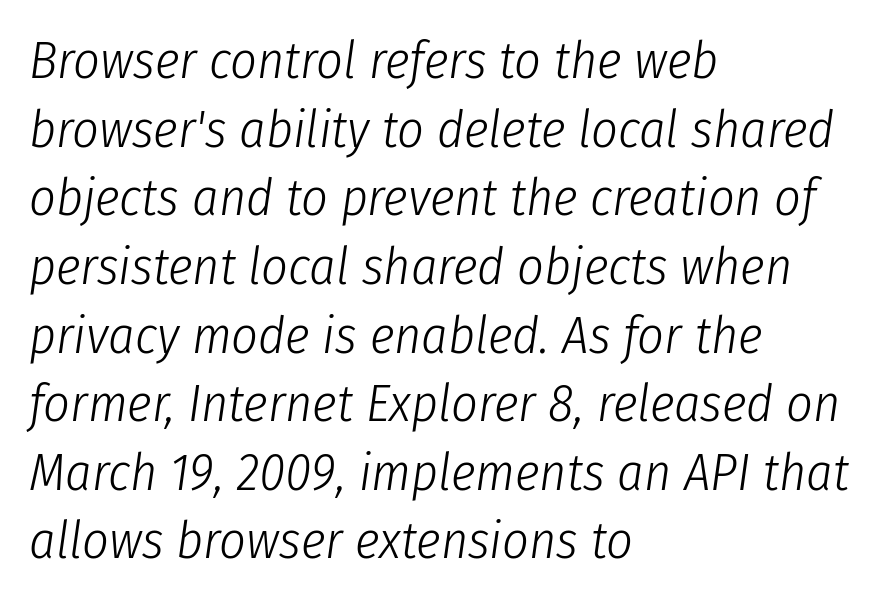
The image shows 52 px light, condensed type, italic (leaning right); set left-aligned, normal line spacing (1.32x), normal letter spacing, not underlined; low stroke contrast and a medium x-height.
